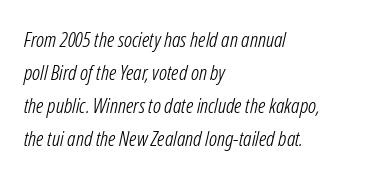
The image shows 21 px text type, italic (leaning right); set left-aligned, normal line spacing (1.57x), normal letter spacing, not underlined.
